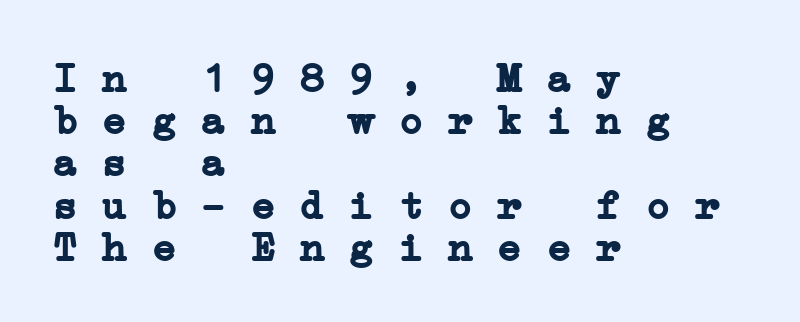
Fixed-width glyphs throughout — classic coding-font behaviour. A typesetter would call this zero additional tracking. The paragraph has a hard left edge and a soft right edge. The lines are packed closely together with very little leading.
